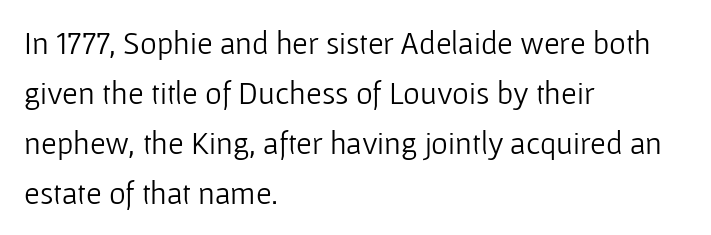
Look at the tracking — it's just the regular setting, nothing added. The string is rendered with underlining switched off. These glyphs show unthickened strokes, regular width or finer. This rendering employs a face without finishing strokes, i.e., a sans-serif. If you drew a ruler down the left edge, every line would touch it. Each letter keeps its own natural width here, so spacing adapts to shape.
